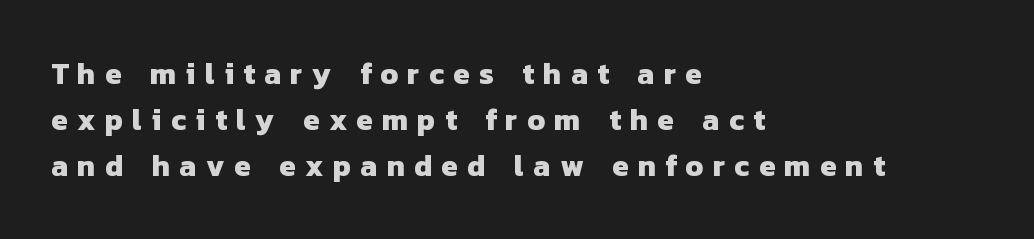
{"serif": "no", "bold": "yes", "weight": "heavy", "width": "normal", "stroke_contrast": "low", "x_height": "medium", "monospaced": "no", "underline": "no", "align": "left", "line_spacing": "normal", "line_spacing_ratio": 1.53, "letter_spacing": "wide", "letter_spacing_em": 0.31, "glyph_px": 30}
